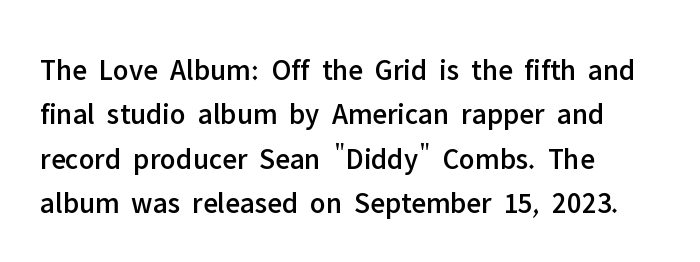
Each letter's strokes conclude bluntly, with no projecting serifs. The letters sit at their default tracking, neither squeezed nor spread. The paragraph shown leans on its left margin. Quick note: underline off.
